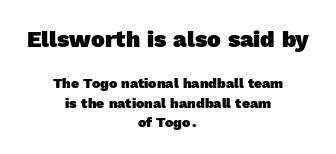
{"bold": "yes", "underline": "no", "align": "center", "line_spacing": "normal", "line_spacing_ratio": 1.41, "letter_spacing": "normal", "letter_spacing_em": 0.0, "larger_block": "first", "size_ratio": 1.64, "glyph_px": 23}
